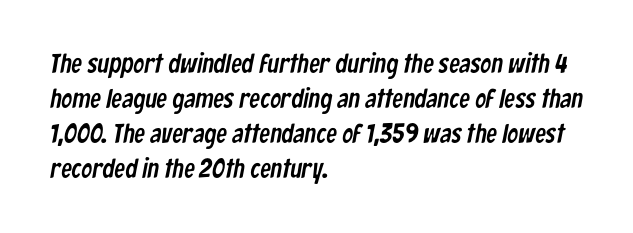
Q: Is the text underlined? A: No.
Q: How is the paragraph aligned? A: Left-aligned.
Q: Is the spacing between letters normal or unusually wide? A: Normal.
Q: Is the spacing between lines tight, normal or loose? A: Normal.
